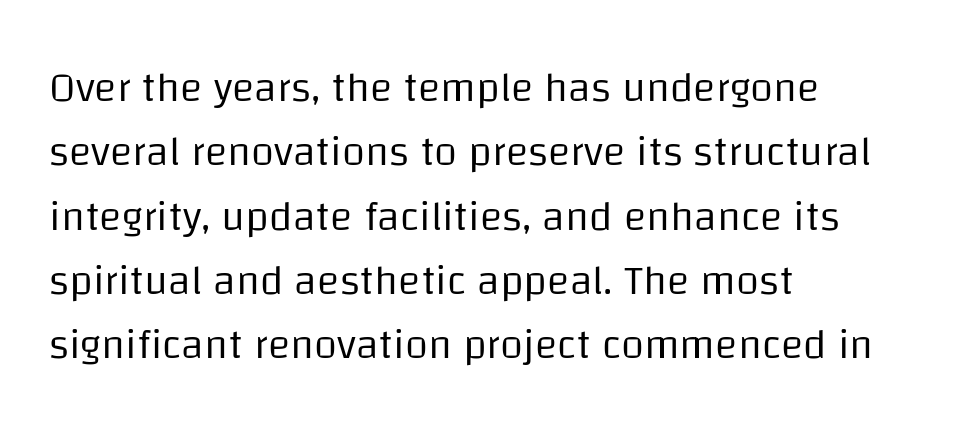
The image shows 42 px regular-weight sans-serif type, upright; set left-aligned, normal line spacing (1.53x), normal letter spacing, not underlined; low stroke contrast and a large x-height.
